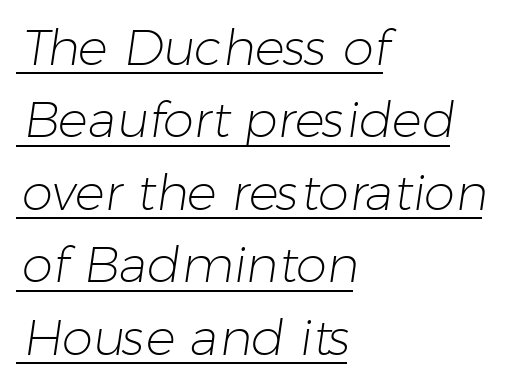
The image shows 50 px light sans-serif type; set left-aligned, normal line spacing (1.45x), normal letter spacing, underlined; low stroke contrast and a medium x-height.
